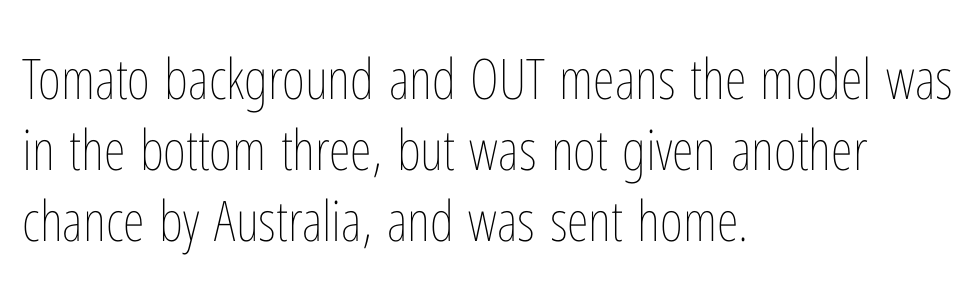
Stems and bowls with no extra thickness — not bold. It's the straight-up-and-down kind of type. A typesetter would call this proportional, since set widths differ per character. Every row of glyphs begins at an identical x-position on the left.
